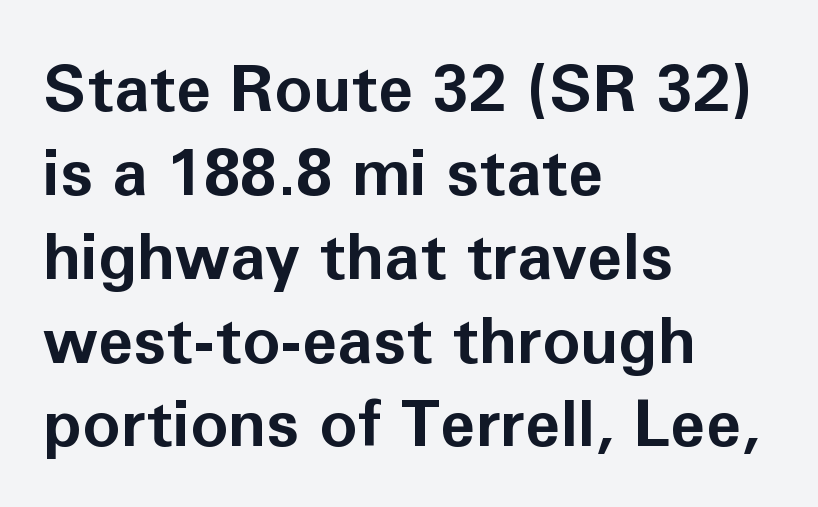
The image shows 64 px bold sans-serif type, upright; set left-aligned, normal line spacing (1.31x), normal letter spacing, not underlined; low stroke contrast and a medium x-height.
